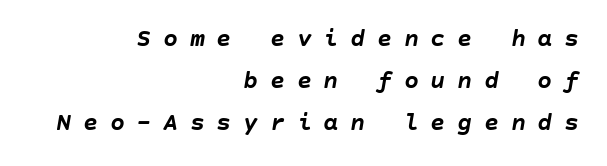
{"italic": "yes", "lean": "right", "slant_degrees": 10, "bold": "yes", "underline": "no", "align": "right", "line_spacing": "normal", "line_spacing_ratio": 1.68, "letter_spacing": "wide", "letter_spacing_em": 0.47, "glyph_px": 25}
